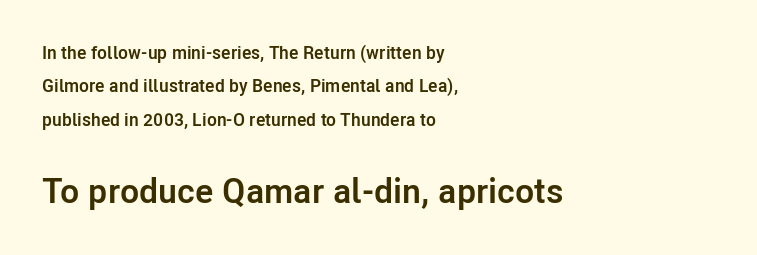
The zone under the glyphs is completely vacant. Serifs: no, the terminals of the letterforms are clean. Posture: upright roman. These lines are set flush left with a ragged right edge.
